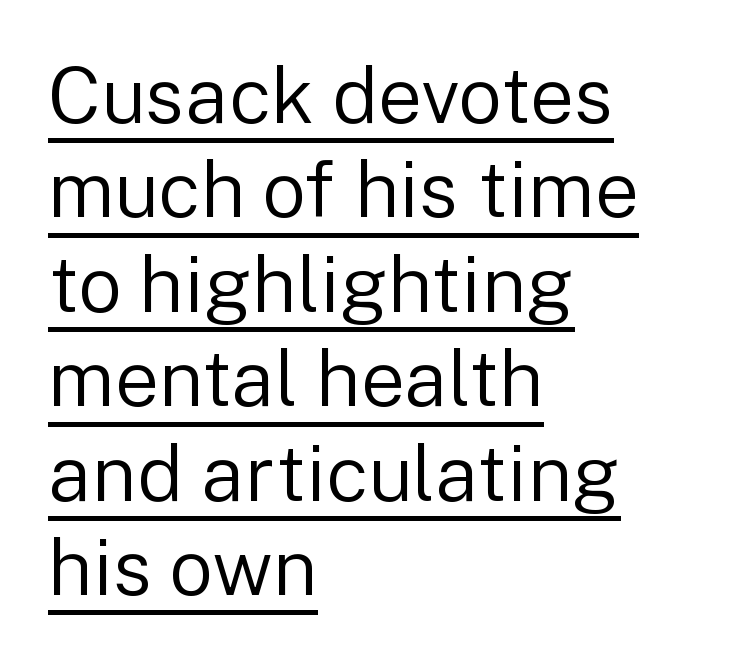
{"serif": "no", "italic": "no", "bold": "no", "weight": "regular", "width": "normal", "stroke_contrast": "low", "x_height": "medium", "monospaced": "no", "underline": "yes", "align": "left", "line_spacing_ratio": 1.21, "letter_spacing": "normal", "letter_spacing_em": 0.0, "glyph_px": 78}
